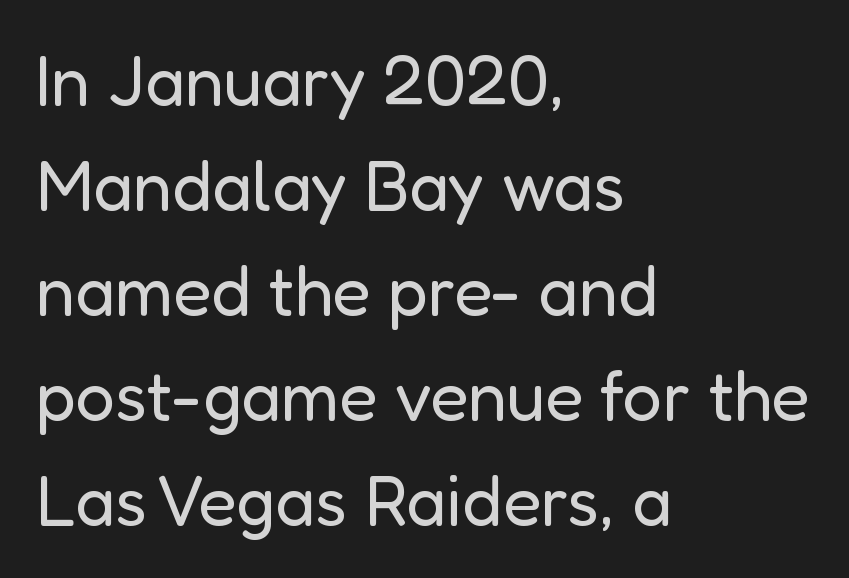
Honestly, there is no underline to notice here at all. Students, note that the glyphs here touch the page at normal intervals. Check where the strokes stop: nothing finishes them off — pure sans. Quick note: interline space is typical. The rendering uses natural spacing where letterforms have individual widths.
